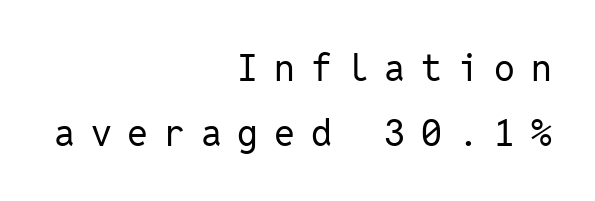
Q: Is the text bold? A: No.
Q: Is the text italic (slanted)? A: No, it is upright.
Q: Is the typeface a serif or a sans-serif typeface? A: Sans-serif.
Q: Is the text underlined? A: No.
Q: How is the paragraph aligned? A: Right-aligned.
Q: Is the spacing between letters normal or unusually wide? A: Unusually wide.
Q: Width (condensed, normal, or wide)? A: Normal.
Q: Stroke contrast? A: Low.
Q: x-height? A: Medium.
Q: Monospaced? A: Yes.
